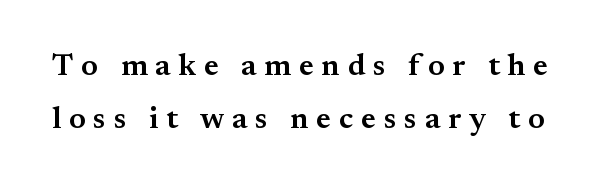
Q: Is the text bold? A: Semi-bold.
Q: Is the text italic (slanted)? A: No, it is upright.
Q: Is the typeface a serif or a sans-serif typeface? A: Serif.
Q: Is the text underlined? A: No.
Q: Is the spacing between letters normal or unusually wide? A: Unusually wide.
Q: Width (condensed, normal, or wide)? A: Normal.
Q: Stroke contrast? A: Medium.
Q: x-height? A: Small.
Q: Monospaced? A: No.
